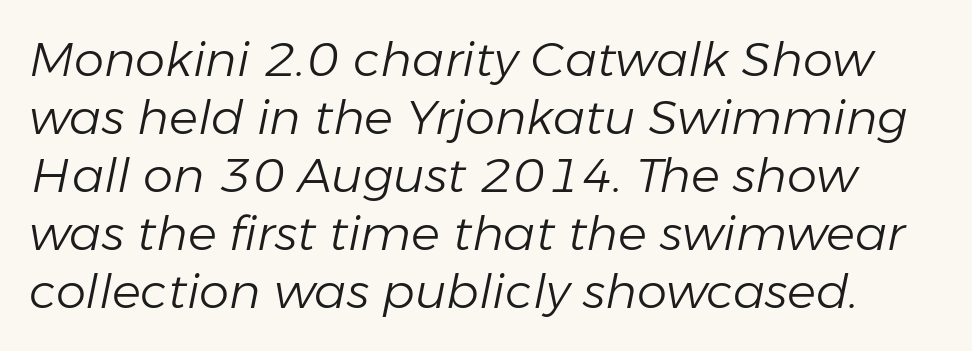
Q: Is the text bold? A: No.
Q: Is the text italic (slanted)? A: Yes, it leans right by about 11 degrees.
Q: Is the text underlined? A: No.
Q: Is the spacing between letters normal or unusually wide? A: Normal.
Q: Width (condensed, normal, or wide)? A: Normal.
Q: Stroke contrast? A: Low.
Q: x-height? A: Medium.
Q: Monospaced? A: No.
